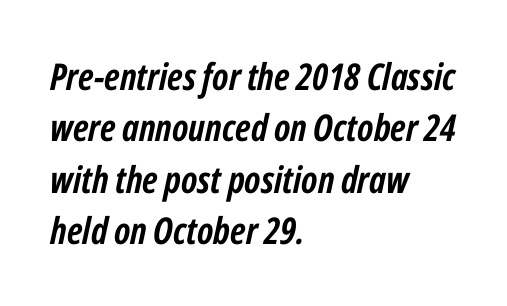
The text carries the slant typical of an italic or oblique font. The setting favours the left margin, as ordinary paragraphs usually do. The rendering uses natural spacing where letterforms have individual widths. Tracking here is standard; glyphs follow each other at the usual distance.
